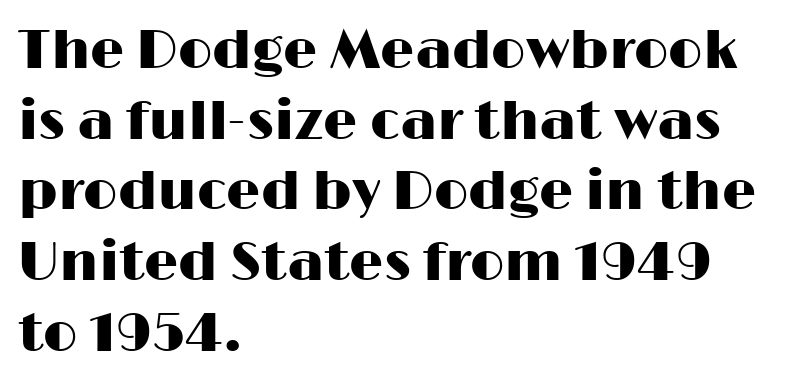
{"serif": "no", "italic": "no", "width": "wide", "stroke_contrast": "high", "x_height": "medium", "monospaced": "no", "underline": "no", "align": "left", "line_spacing": "normal", "line_spacing_ratio": 1.31, "letter_spacing": "normal", "letter_spacing_em": 0.0, "glyph_px": 54}
